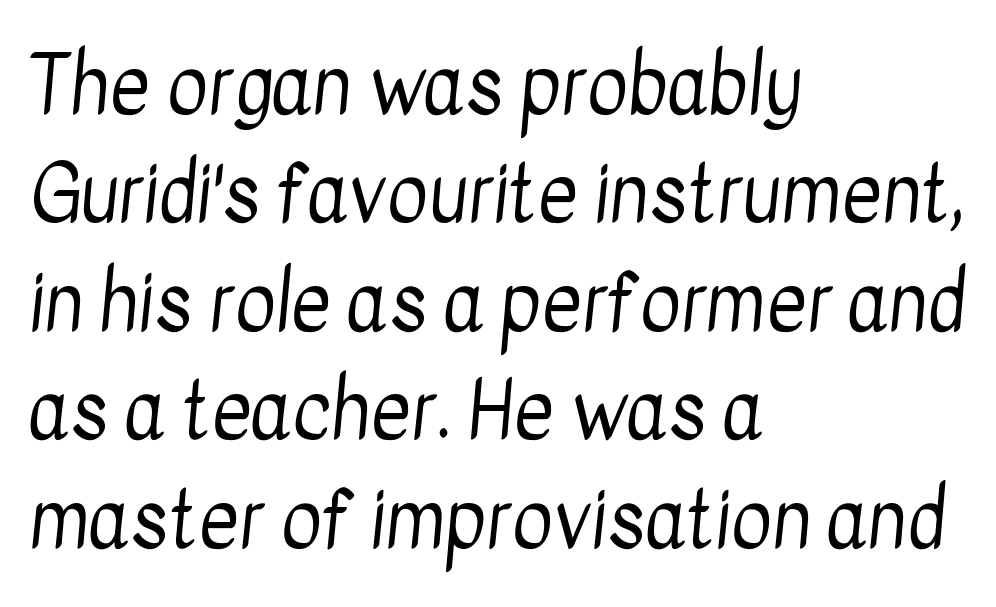
{"serif": "no", "bold": "no", "weight": "regular", "width": "condensed", "stroke_contrast": "low", "x_height": "medium", "monospaced": "no", "underline": "no", "align": "left", "line_spacing": "normal", "line_spacing_ratio": 1.39, "letter_spacing": "normal", "letter_spacing_em": 0.0, "glyph_px": 78}
